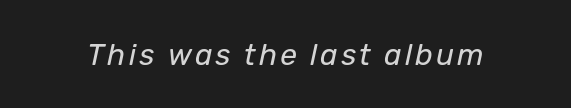
{"italic": "yes", "lean": "right", "slant_degrees": 12, "bold": "no", "weight": "regular", "width": "normal", "stroke_contrast": "low", "x_height": "medium", "monospaced": "no", "underline": "no", "glyph_px": 30}
